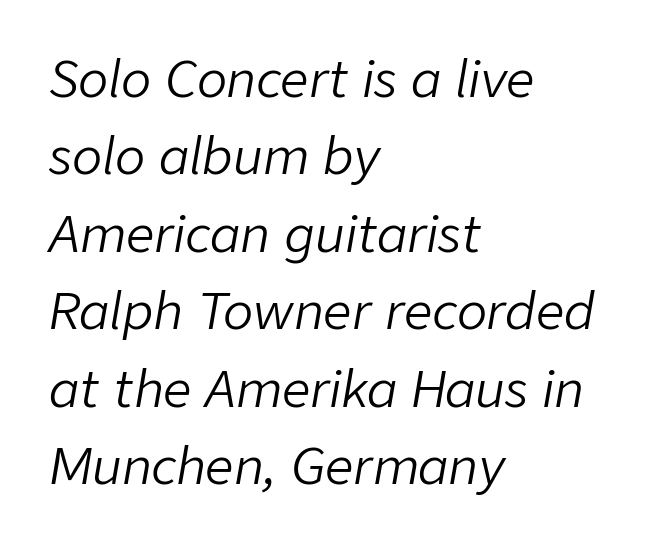
These lines sit exactly where default settings would place them. Quick note: italic. This rendering uses left alignment, leaving the right contour irregular. These lines are rendered in a variable-pitch font. Bare-footed words on every line.
